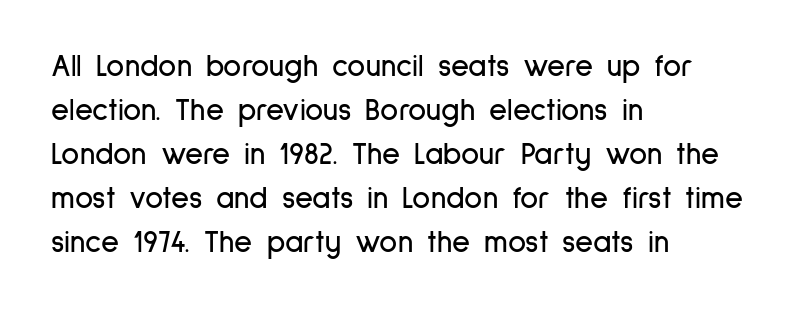
{"serif": "no", "italic": "no", "width": "condensed", "stroke_contrast": "low", "x_height": "medium", "monospaced": "no", "underline": "no", "align": "left", "line_spacing": "normal", "line_spacing_ratio": 1.42, "letter_spacing": "normal", "letter_spacing_em": 0.0, "glyph_px": 31}
